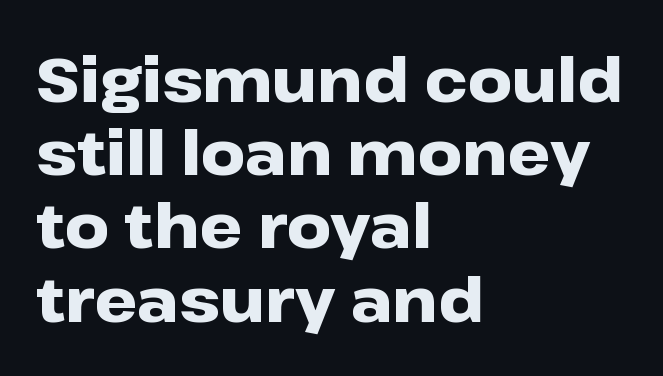
The image shows 61 px heavy, wide sans-serif type, upright; set left-aligned, line spacing 1.2x, normal letter spacing, not underlined; low stroke contrast and a medium x-height.
